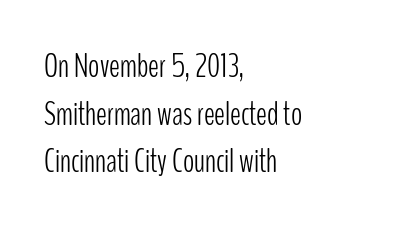
Quick note: not italic, upright. The space directly below the letters is spotless. These lines stack with their left ends in a neat column. Regular leading.
